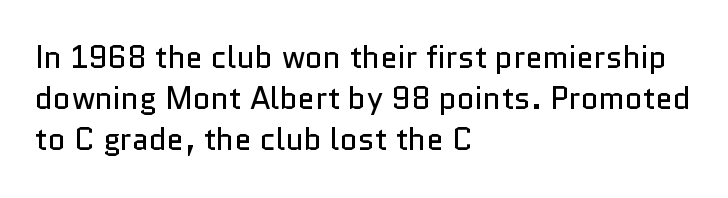
Q: Is the text bold? A: No.
Q: Is the text italic (slanted)? A: No, it is upright.
Q: Is the typeface a serif or a sans-serif typeface? A: Sans-serif.
Q: Is the text underlined? A: No.
Q: How is the paragraph aligned? A: Left-aligned.
Q: Is the spacing between letters normal or unusually wide? A: Normal.
Q: Is the spacing between lines tight, normal or loose? A: Normal.
Q: Width (condensed, normal, or wide)? A: Normal.
Q: Stroke contrast? A: Low.
Q: x-height? A: Medium.
Q: Monospaced? A: No.
